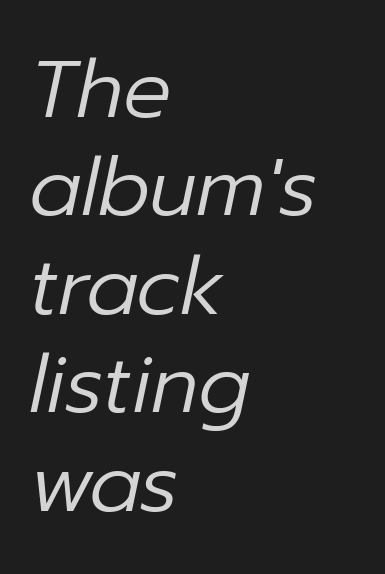
Q: Is the text bold? A: No.
Q: Is the text italic (slanted)? A: Yes, it leans right by about 12 degrees.
Q: Is the text underlined? A: No.
Q: How is the paragraph aligned? A: Left-aligned.
Q: Is the spacing between letters normal or unusually wide? A: Normal.
Q: Width (condensed, normal, or wide)? A: Normal.
Q: Stroke contrast? A: Low.
Q: x-height? A: Medium.
Q: Monospaced? A: No.
